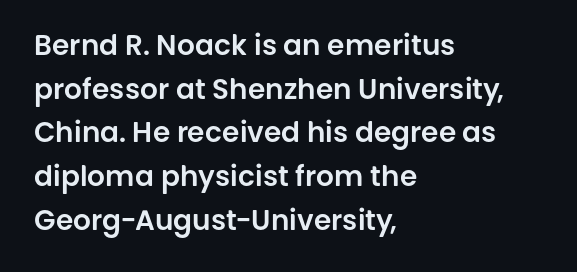
{"serif": "no", "italic": "no", "width": "normal", "stroke_contrast": "low", "x_height": "large", "monospaced": "no", "underline": "no", "align": "left", "line_spacing": "normal", "line_spacing_ratio": 1.56, "letter_spacing": "normal", "letter_spacing_em": 0.0, "glyph_px": 28}
